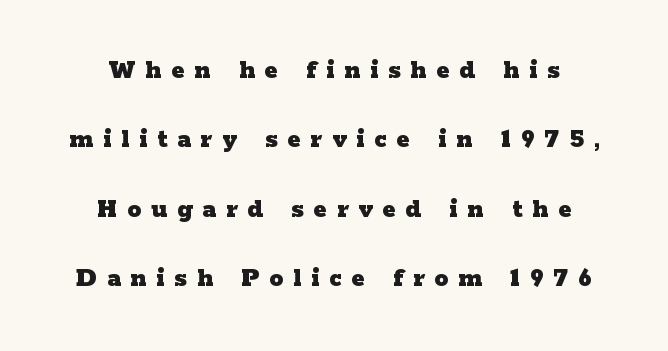
{"serif": "yes", "italic": "no", "bold": "yes", "weight": "heavy", "width": "wide", "stroke_contrast": "low", "x_height": "medium", "monospaced": "no", "underline": "no", "align": "center", "line_spacing": "loose", "line_spacing_ratio": 2.48, "letter_spacing": "wide", "letter_spacing_em": 0.35, "glyph_px": 28}
